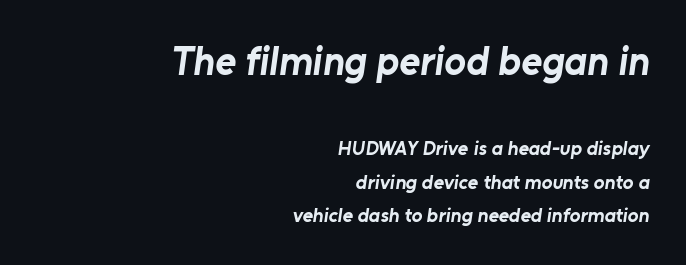
Q: Is the text bold? A: Yes.
Q: Is the typeface a serif or a sans-serif typeface? A: Sans-serif.
Q: Is the text underlined? A: No.
Q: How is the paragraph aligned? A: Right-aligned.
Q: Is the spacing between letters normal or unusually wide? A: Normal.
Q: Is the spacing between lines tight, normal or loose? A: Normal.
Q: Which block of text is set in a larger size, the first (top) or the second (bottom)? A: The first (top) one.
Q: Width (condensed, normal, or wide)? A: Normal.
Q: Stroke contrast? A: Low.
Q: x-height? A: Medium.
Q: Monospaced? A: No.
